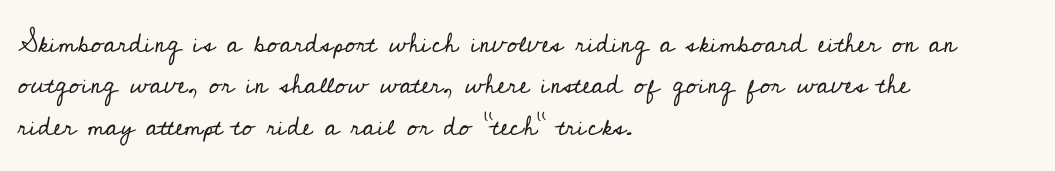
Q: Is the text bold? A: No.
Q: Is the text italic (slanted)? A: Yes.
Q: Is the text underlined? A: No.
Q: How is the paragraph aligned? A: Left-aligned.
Q: Is the spacing between letters normal or unusually wide? A: Normal.
Q: Is the spacing between lines tight, normal or loose? A: Normal.
